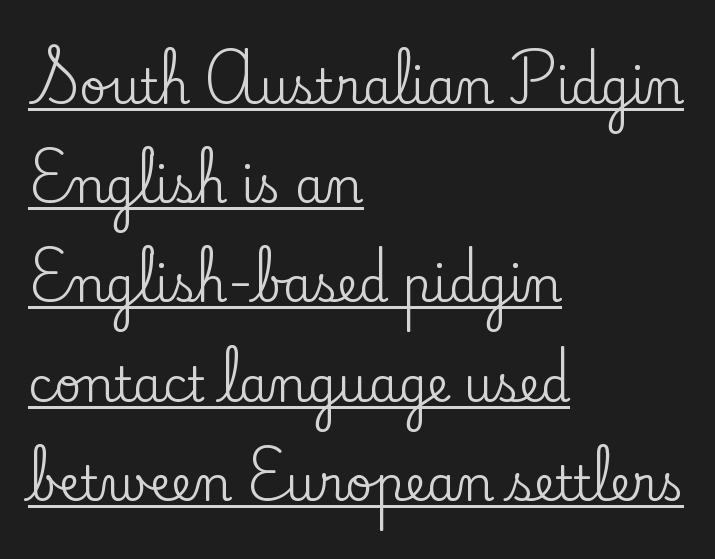
The image shows 47 px serif type, upright; set left-aligned, loose line spacing (2.11x), normal letter spacing, underlined; low stroke contrast and a small x-height.
